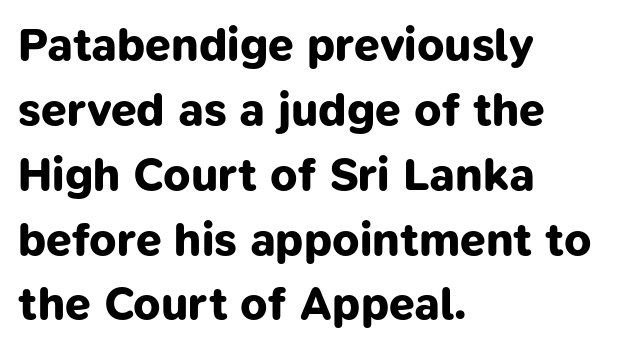
The image shows 46 px bold sans-serif type; set left-aligned, normal line spacing (1.41x), normal letter spacing, not underlined; low stroke contrast and a medium x-height.
